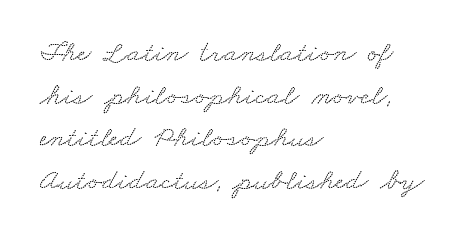
{"width": "wide", "stroke_contrast": "low", "x_height": "small", "monospaced": "no", "underline": "no", "align": "left", "line_spacing": "normal", "line_spacing_ratio": 1.42, "letter_spacing": "normal", "letter_spacing_em": 0.0, "glyph_px": 30}
